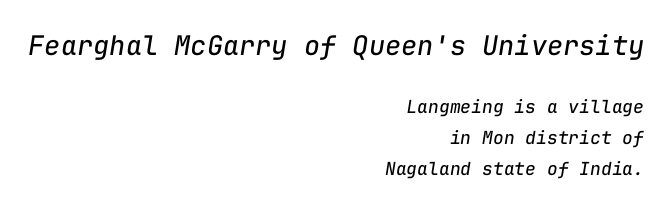
If you drew a ruler down the right edge, every line would touch it. A typesetter would call this leading conventional body-copy spacing. Bigger letters appear in the top chunk; the bottom chunk is reduced. It's the slanting kind of type.
